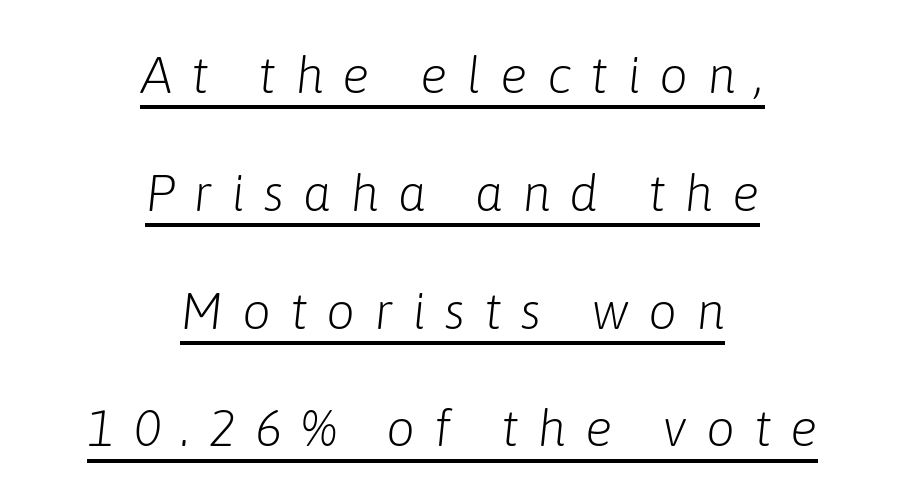
Honestly, the rows look like they've been pulled way apart. The letters are slanted; this is an italic face. The face looks like a standard text weight, possibly lighter. A continuous stroke trails under the words, as in a hyperlink.
